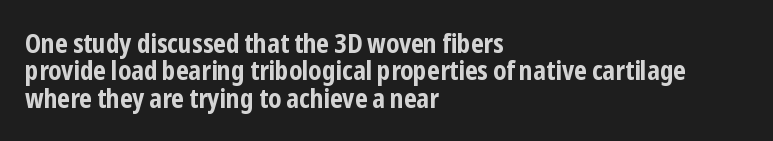
Q: Is the text bold? A: Yes.
Q: Is the text italic (slanted)? A: No, it is upright.
Q: Is the text underlined? A: No.
Q: How is the paragraph aligned? A: Left-aligned.
Q: Is the spacing between letters normal or unusually wide? A: Normal.
Q: Is the spacing between lines tight, normal or loose? A: Tight.
